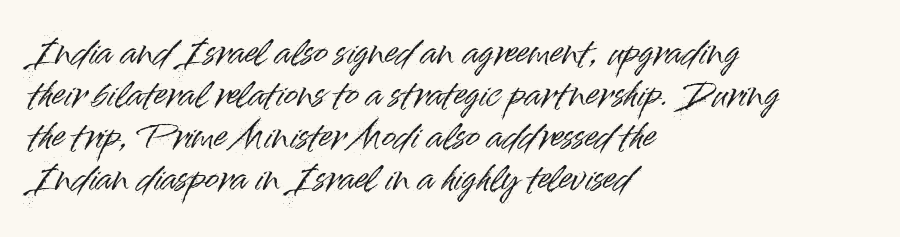
{"serif": "no", "width": "normal", "stroke_contrast": "high", "x_height": "small", "monospaced": "no", "underline": "no", "align": "left", "line_spacing": "normal", "line_spacing_ratio": 1.27, "letter_spacing": "normal", "letter_spacing_em": 0.0, "glyph_px": 33}
